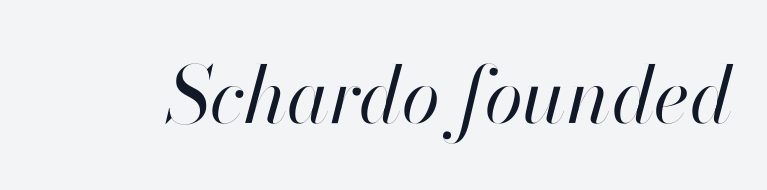
Think standard paragraph weight, or any step lighter than that. Character widths vary here, with narrow letters taking less room than wide ones. Plain, unruled lines of type. Glyph-to-glyph distance matches everyday printed text.
